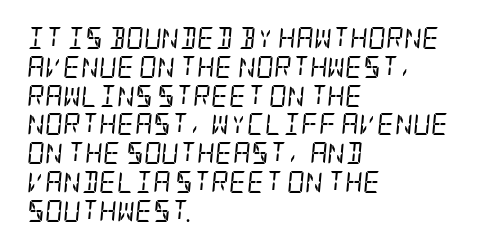
The image shows 22 px text type, italic (leaning right); set left-aligned, normal line spacing (1.31x), normal letter spacing, not underlined.
